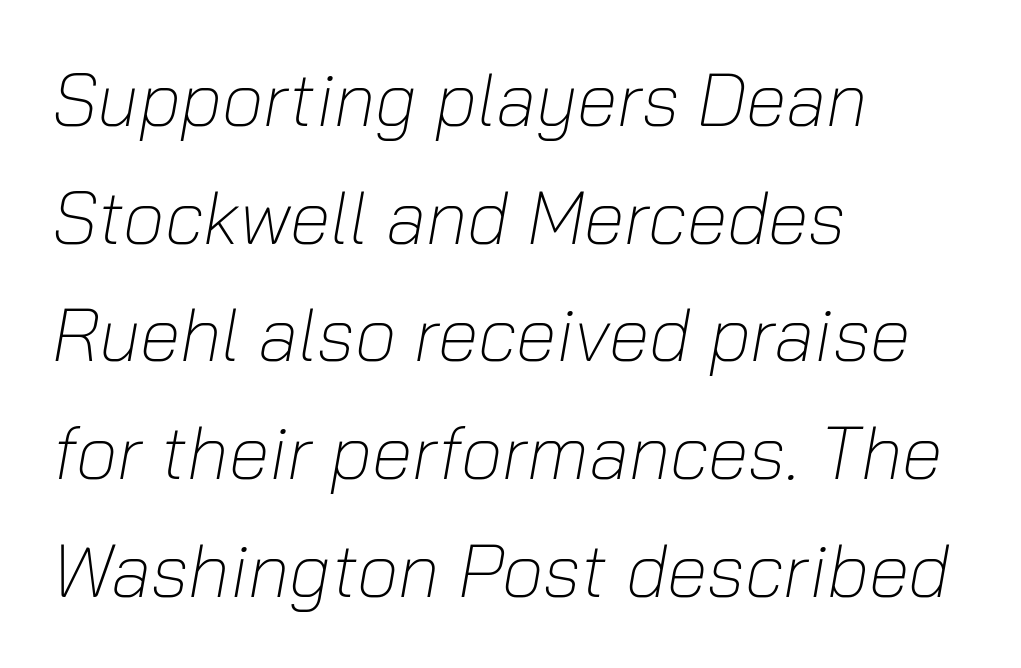
Each row of text sits above clean, open space. The lettering tilts uniformly, giving the passage an italic look. Weight: not bold — regular or lighter. Nobody touched the tracking dial on this one. The line-height multiplier appears to be the usual default.
